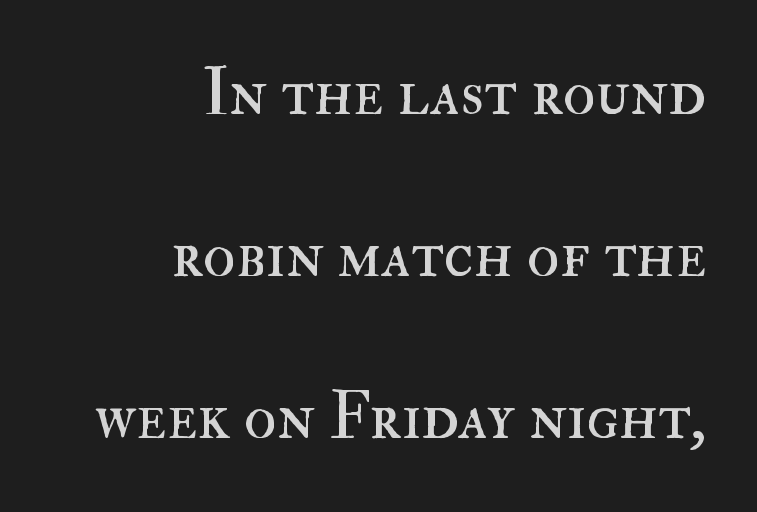
Q: Is the text bold? A: No.
Q: Is the text italic (slanted)? A: No, it is upright.
Q: Is the text underlined? A: No.
Q: How is the paragraph aligned? A: Right-aligned.
Q: Is the spacing between letters normal or unusually wide? A: Normal.
Q: Is the spacing between lines tight, normal or loose? A: Loose.
Q: Width (condensed, normal, or wide)? A: Normal.
Q: Stroke contrast? A: High.
Q: x-height? A: Small.
Q: Monospaced? A: No.
